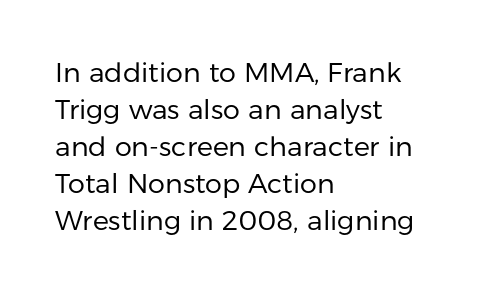
The image shows 27 px text type, upright; set left-aligned, normal line spacing (1.37x), normal letter spacing, not underlined.
